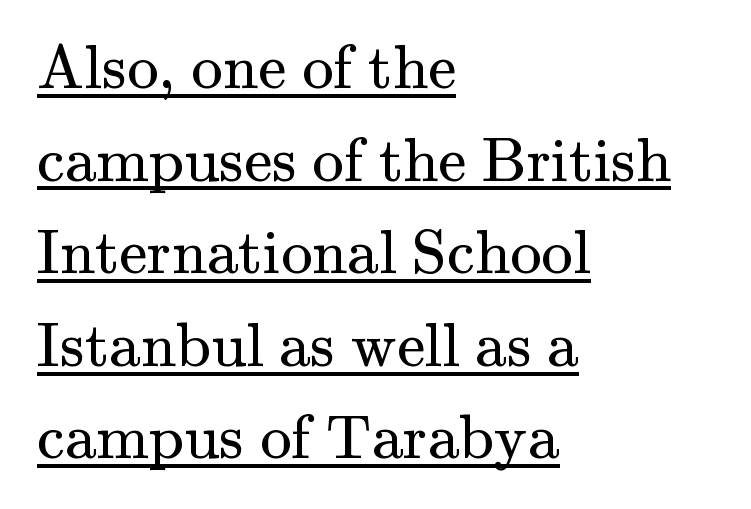
{"serif": "yes", "italic": "no", "bold": "no", "weight": "regular", "width": "normal", "stroke_contrast": "medium", "x_height": "small", "monospaced": "no", "underline": "yes", "align": "left", "line_spacing": "normal", "line_spacing_ratio": 1.47, "letter_spacing": "normal", "letter_spacing_em": 0.0, "glyph_px": 63}
